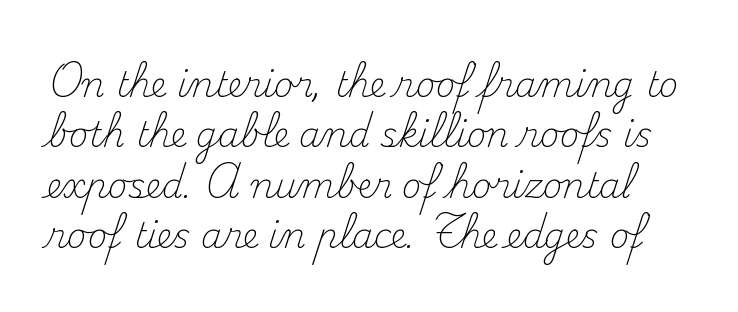
Q: Is the text bold? A: No.
Q: Is the text italic (slanted)? A: Yes.
Q: Is the typeface a serif or a sans-serif typeface? A: Serif.
Q: Is the text underlined? A: No.
Q: Is the spacing between letters normal or unusually wide? A: Normal.
Q: Is the spacing between lines tight, normal or loose? A: Normal.
Q: Width (condensed, normal, or wide)? A: Normal.
Q: Stroke contrast? A: Medium.
Q: x-height? A: Small.
Q: Monospaced? A: No.
